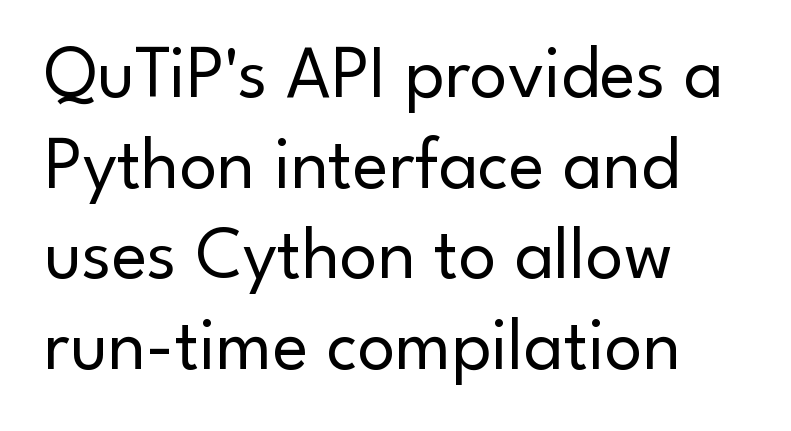
The image shows 75 px regular-weight sans-serif type, upright; set left-aligned, line spacing 1.21x, normal letter spacing, not underlined; low stroke contrast and a small x-height.
